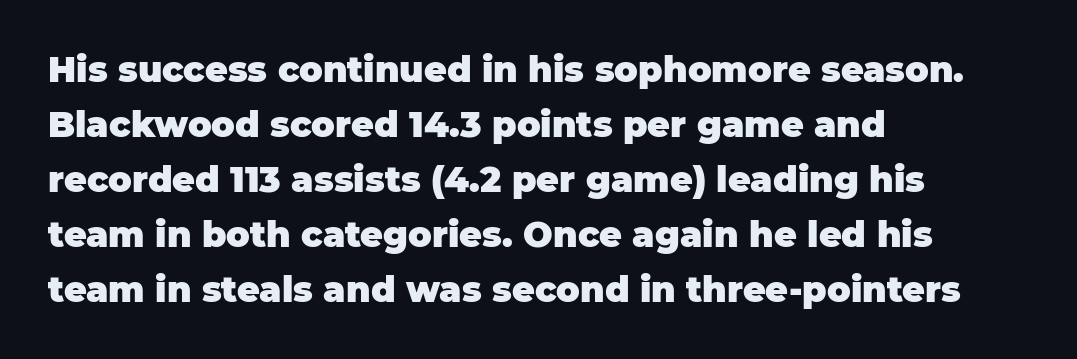
Check the space under the baseline: it is left empty. The characters display no serif detailing; their extremities are plain. I'd describe the lettering as bold — thick and assertive. The passage shown has conventional tracking throughout. The line-height multiplier appears to be the usual default.
